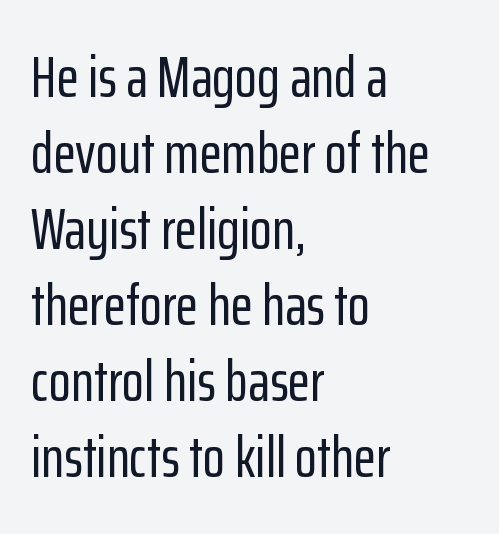
Q: Is the text italic (slanted)? A: No, it is upright.
Q: Is the typeface a serif or a sans-serif typeface? A: Sans-serif.
Q: Is the text underlined? A: No.
Q: How is the paragraph aligned? A: Left-aligned.
Q: Is the spacing between letters normal or unusually wide? A: Normal.
Q: Is the spacing between lines tight, normal or loose? A: Normal.
Q: Width (condensed, normal, or wide)? A: Condensed.
Q: Stroke contrast? A: Low.
Q: x-height? A: Medium.
Q: Monospaced? A: No.
